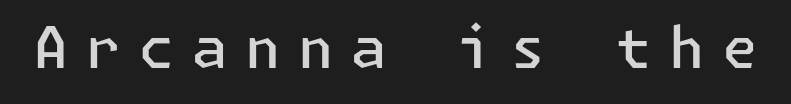
{"serif": "no", "italic": "no", "bold": "semi", "weight": "semibold", "width": "normal", "stroke_contrast": "low", "x_height": "medium", "underline": "no", "letter_spacing": "wide", "letter_spacing_em": 0.31, "glyph_px": 57}
